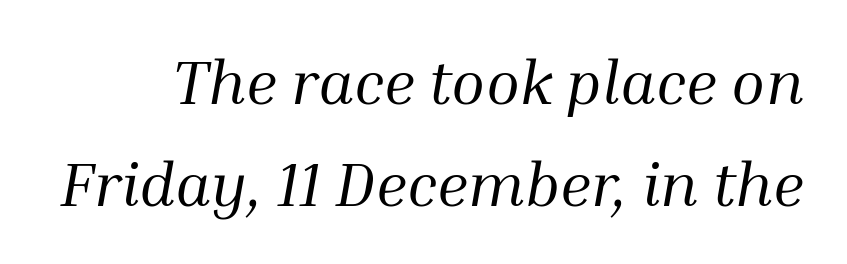
The letterforms sit at book weight or below. Caption: standard tracking, unaltered. Letters rest on an invisible, unmarked baseline. The face used here has a pronounced slope to its letters. The letters advance in unequal steps, a hallmark of proportional type. These lines sit exactly where default settings would place them.
